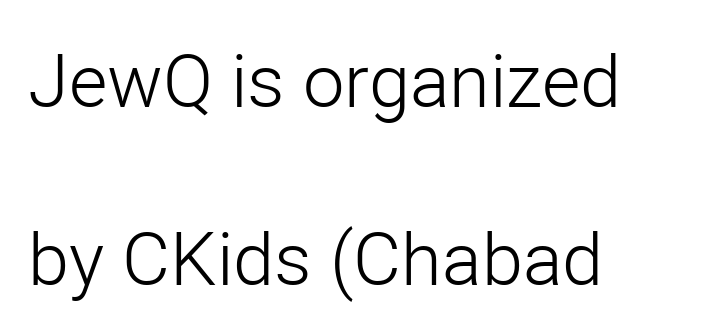
This sample uses a sans-serif face. The letters look calm and open, with moderate or lighter stems. The passage is arranged the way most books set body copy — flush left. Looks like regular typesetting: each glyph gets only the width it needs. Summary of vertical rhythm: relaxed, with wide interline spacing.
